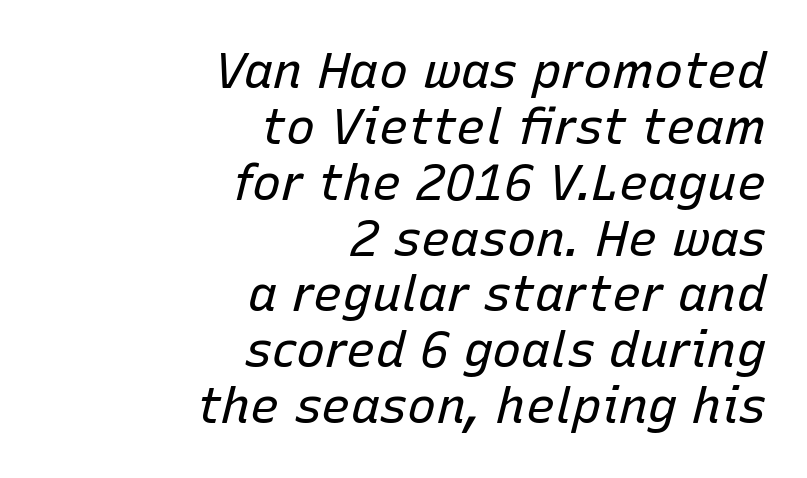
Q: Is the text bold? A: No.
Q: Is the text italic (slanted)? A: Yes, it leans right by about 15 degrees.
Q: Is the text underlined? A: No.
Q: How is the paragraph aligned? A: Right-aligned.
Q: Is the spacing between letters normal or unusually wide? A: Normal.
Q: Is the spacing between lines tight, normal or loose? A: Tight.
Q: Width (condensed, normal, or wide)? A: Normal.
Q: Stroke contrast? A: Low.
Q: x-height? A: Medium.
Q: Monospaced? A: No.
